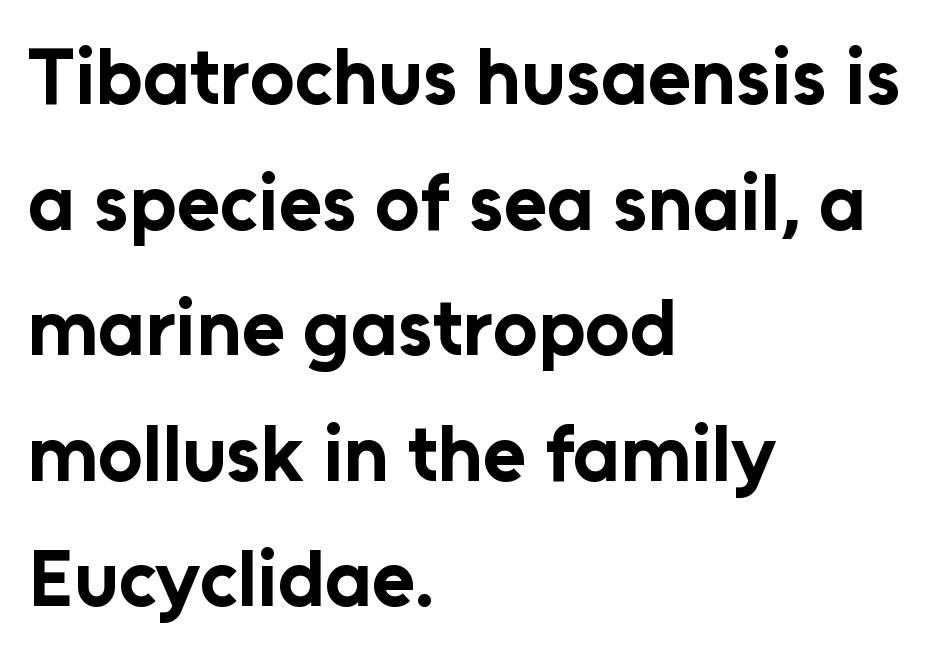
The image shows 79 px bold sans-serif type, upright; set left-aligned, normal line spacing (1.59x), normal letter spacing, not underlined; low stroke contrast and a medium x-height.
